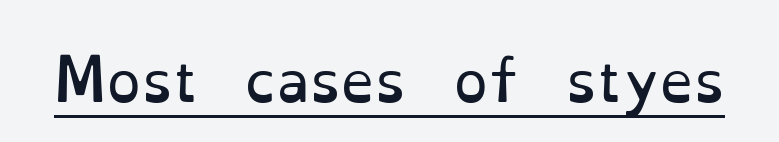
Q: Is the text bold? A: No.
Q: Is the text italic (slanted)? A: No, it is upright.
Q: Is the typeface a serif or a sans-serif typeface? A: Serif.
Q: Is the text underlined? A: Yes.
Q: Is the spacing between letters normal or unusually wide? A: Normal.
Q: Width (condensed, normal, or wide)? A: Normal.
Q: Stroke contrast? A: Low.
Q: x-height? A: Small.
Q: Monospaced? A: No.
